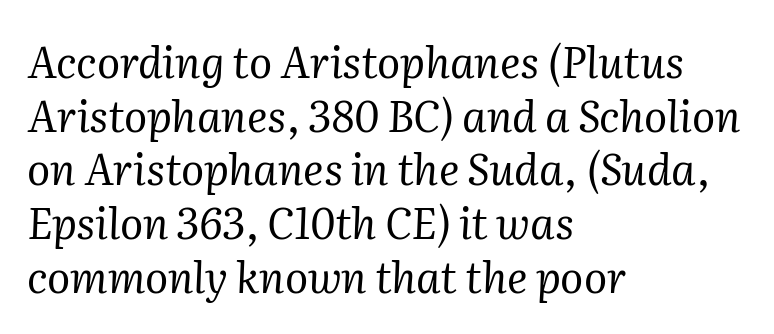
{"serif": "yes", "italic": "yes", "lean": "right", "slant_degrees": 2, "bold": "no", "weight": "regular", "width": "normal", "stroke_contrast": "medium", "x_height": "medium", "monospaced": "no", "underline": "no", "align": "left", "line_spacing": "normal", "line_spacing_ratio": 1.25, "letter_spacing": "normal", "letter_spacing_em": 0.0, "glyph_px": 43}
